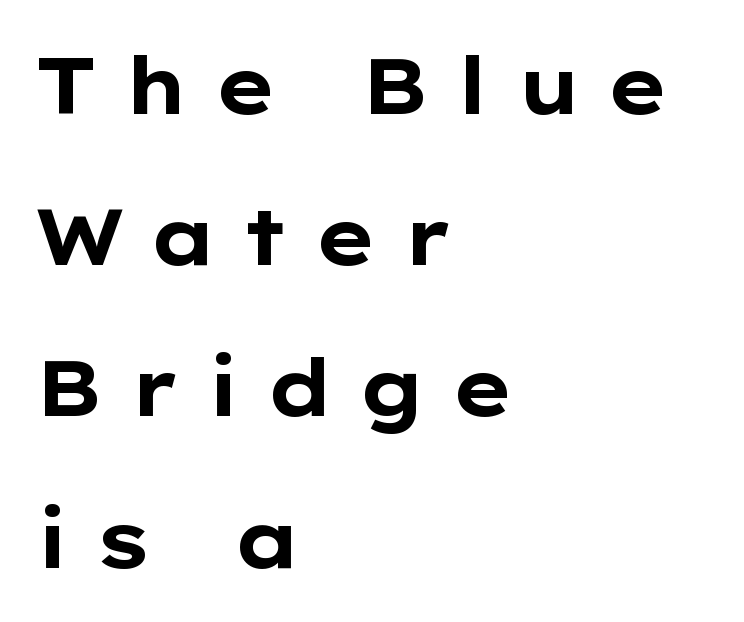
Does the type have serifs? No, each stem ends abruptly. Each line starts at the same left margin while the right side varies. How are the letters spaced? Widely, with obvious added tracking. Just letters on the line, the space beneath them empty. Caption: bold face, heavy strokes.
